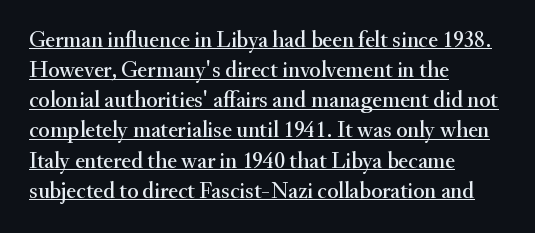
{"italic": "no", "underline": "yes", "align": "left", "line_spacing": "normal", "line_spacing_ratio": 1.31, "letter_spacing": "normal", "letter_spacing_em": 0.0, "glyph_px": 23}
